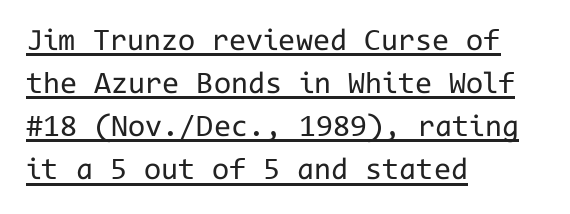
Heft: none added — not bold. Alignment: flush left. The designer went with a sans here, leaving each stem footless. Honestly, the underline is the first thing you notice here. Vertically, the passage feels balanced, rows spaced as you'd expect.
